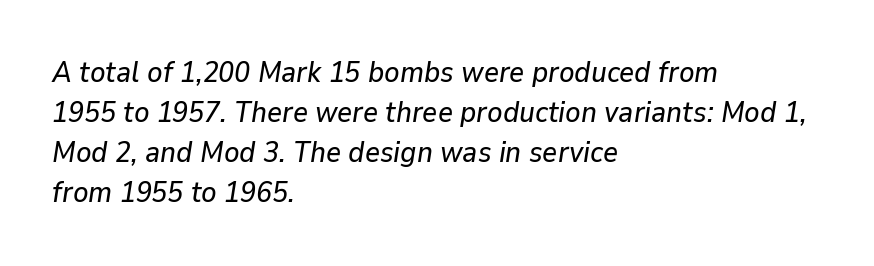
Q: Is the text italic (slanted)? A: Yes, it leans right by about 9 degrees.
Q: Is the text underlined? A: No.
Q: How is the paragraph aligned? A: Left-aligned.
Q: Is the spacing between letters normal or unusually wide? A: Normal.
Q: Is the spacing between lines tight, normal or loose? A: Normal.
Q: Width (condensed, normal, or wide)? A: Normal.
Q: Stroke contrast? A: Low.
Q: x-height? A: Medium.
Q: Monospaced? A: No.
